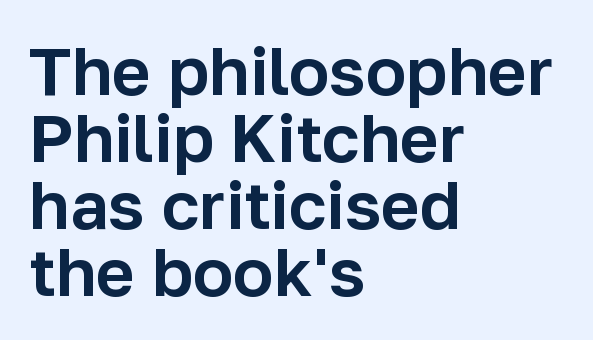
The image shows 67 px sans-serif type, upright; set left-aligned, tight line spacing (1.0x), normal letter spacing, not underlined; low stroke contrast and a medium x-height.
